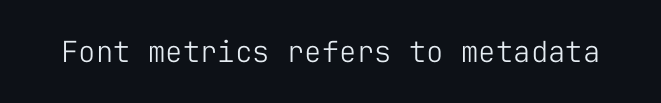
Underline: absent. Summary of weight: not heavy and not bold. Rendered with straight, roman letterforms. Between one letter and the next there's only the usual sliver of space.
